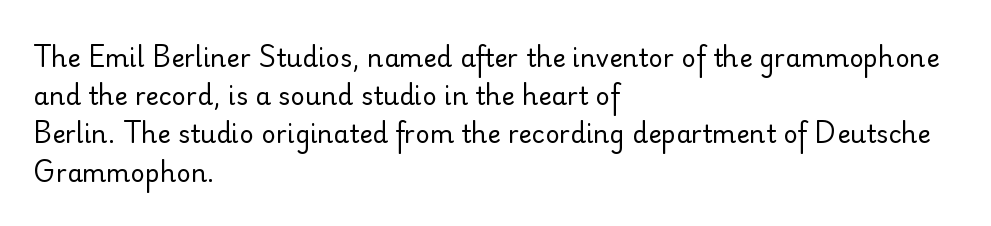
Q: Is the text bold? A: No.
Q: Is the text italic (slanted)? A: No, it is upright.
Q: Is the text underlined? A: No.
Q: How is the paragraph aligned? A: Left-aligned.
Q: Is the spacing between letters normal or unusually wide? A: Normal.
Q: Is the spacing between lines tight, normal or loose? A: Normal.
